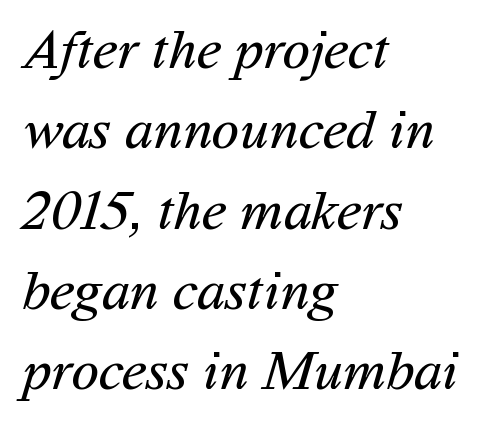
The image shows 57 px regular-weight sans-serif type; set left-aligned, normal line spacing (1.41x), normal letter spacing, not underlined; medium stroke contrast and a medium x-height.
